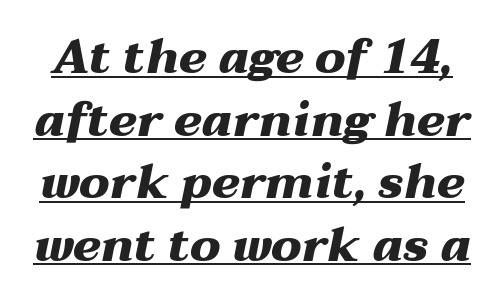
{"italic": "yes", "lean": "right", "slant_degrees": 12, "bold": "yes", "weight": "heavy", "width": "wide", "stroke_contrast": "medium", "x_height": "medium", "monospaced": "no", "underline": "yes", "line_spacing": "normal", "line_spacing_ratio": 1.33, "letter_spacing": "normal", "letter_spacing_em": 0.0, "glyph_px": 47}
